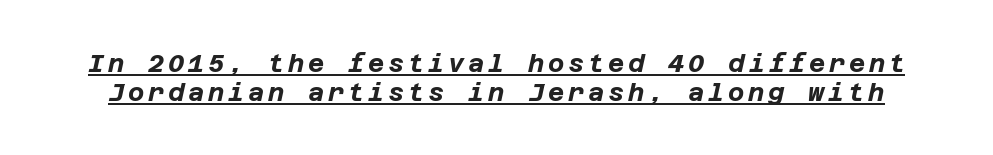
Bold? Absolutely — the strokes are thick and heavy. The lettering tilts uniformly, giving the passage an italic look. Underlined type.
